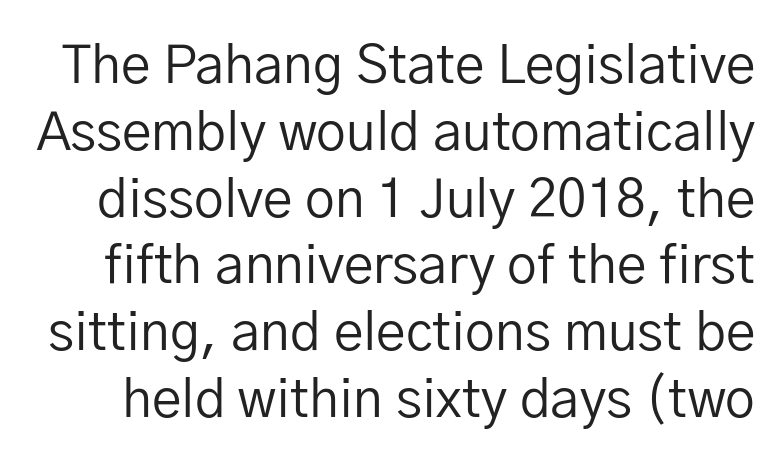
Q: Is the text bold? A: No.
Q: Is the text italic (slanted)? A: No, it is upright.
Q: Is the typeface a serif or a sans-serif typeface? A: Sans-serif.
Q: Is the text underlined? A: No.
Q: Is the spacing between letters normal or unusually wide? A: Normal.
Q: Is the spacing between lines tight, normal or loose? A: Normal.
Q: Width (condensed, normal, or wide)? A: Normal.
Q: Stroke contrast? A: Low.
Q: x-height? A: Medium.
Q: Monospaced? A: No.
